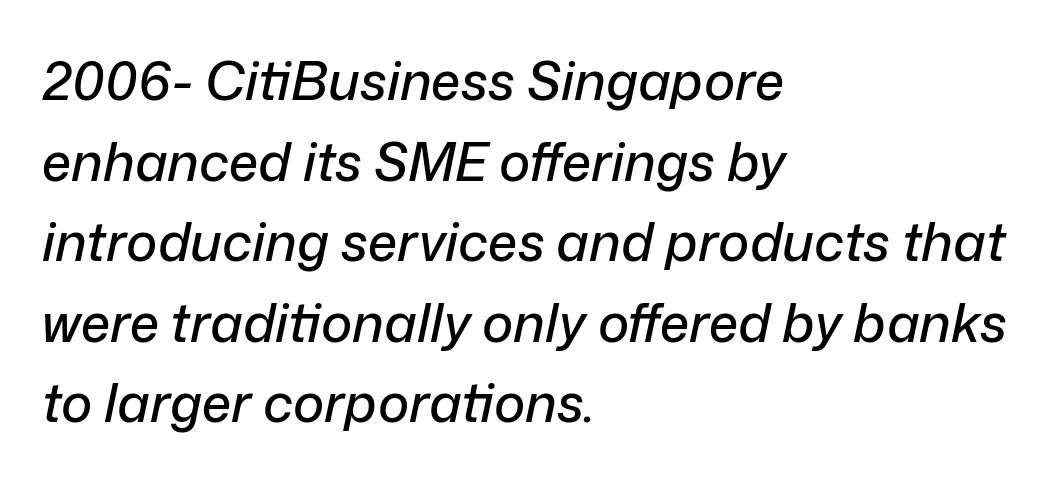
Compared with a centered layout, this one pins lines to the left instead. Tracking here is standard; glyphs follow each other at the usual distance. Varying glyph widths throughout — classic text-font behaviour. Evenly set lines give the paragraph a standard silhouette.
